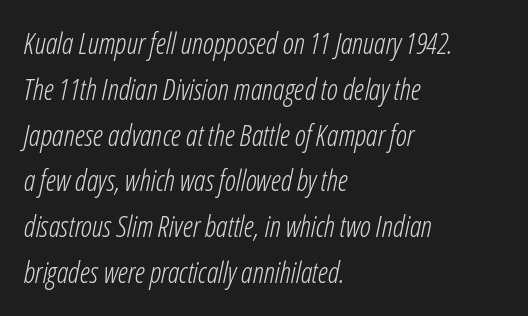
The image shows 29 px light, condensed type, italic (leaning right); set left-aligned, normal line spacing (1.58x), normal letter spacing, not underlined; low stroke contrast and a medium x-height.
